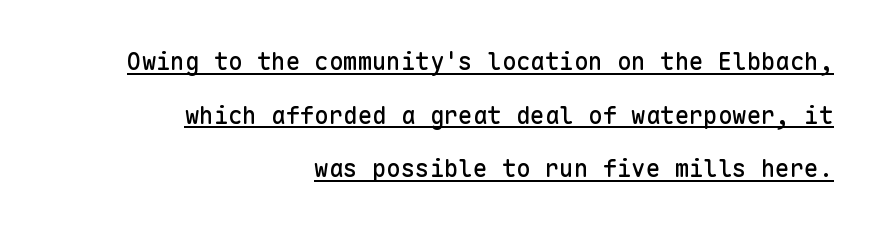
The letters stand upright; this is a roman face. You could fit nearly another row in the gap between these rows. Every row of glyphs terminates at an identical x-position on the right. These characters rest on top of a visible drawn line. The face used here is rendered with its standard letterfit.
